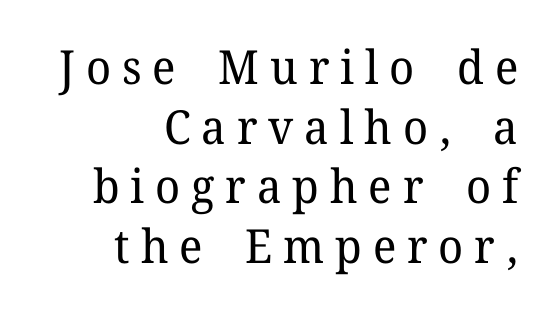
The image shows 47 px regular-weight serif type, upright; set right-aligned, normal line spacing (1.27x), unusually wide letter spacing (+0.23 em), not underlined; low stroke contrast and a medium x-height.
